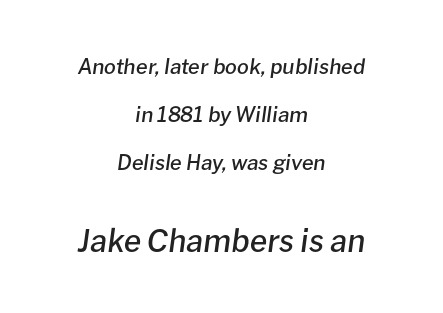
In terms of letterspacing, this is plain default setting. The rendering applies a slant to the glyphs. A centered setting, common on invitations and titles, is used for this passage. This sample has the flowing, uneven cadence of proportional lettering.
